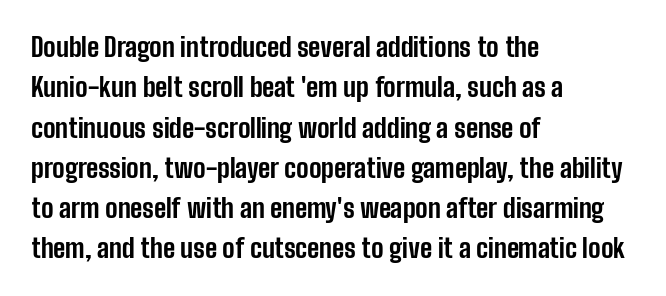
{"italic": "no", "bold": "yes", "underline": "no", "align": "left", "line_spacing": "normal", "line_spacing_ratio": 1.55, "letter_spacing": "normal", "letter_spacing_em": 0.0, "glyph_px": 26}
